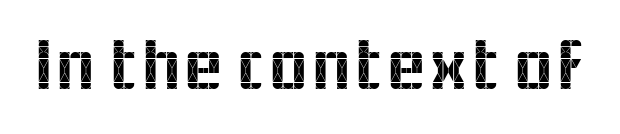
These lines keep a tight, regular rhythm from letter to letter. Serif or sans? Sans — the stroke terminals are bare. You could not count columns in this text — the font is proportionally spaced. Check under the words: just untouched page. The letters stand upright; this is a roman face.
